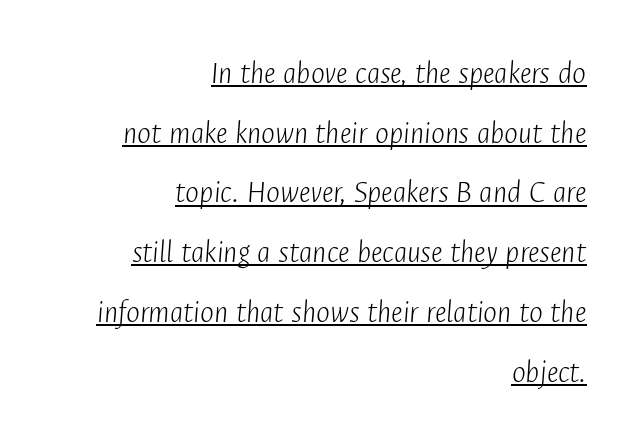
The image shows 33 px light, condensed type, italic (leaning right); set right-aligned, line spacing 1.81x, normal letter spacing, underlined; low stroke contrast and a medium x-height.
